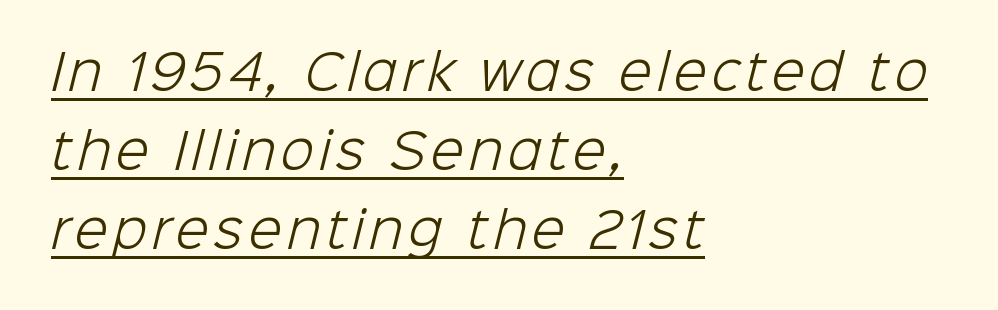
The image shows 49 px light sans-serif type; set left-aligned, normal line spacing (1.61x), underlined; low stroke contrast and a medium x-height.
